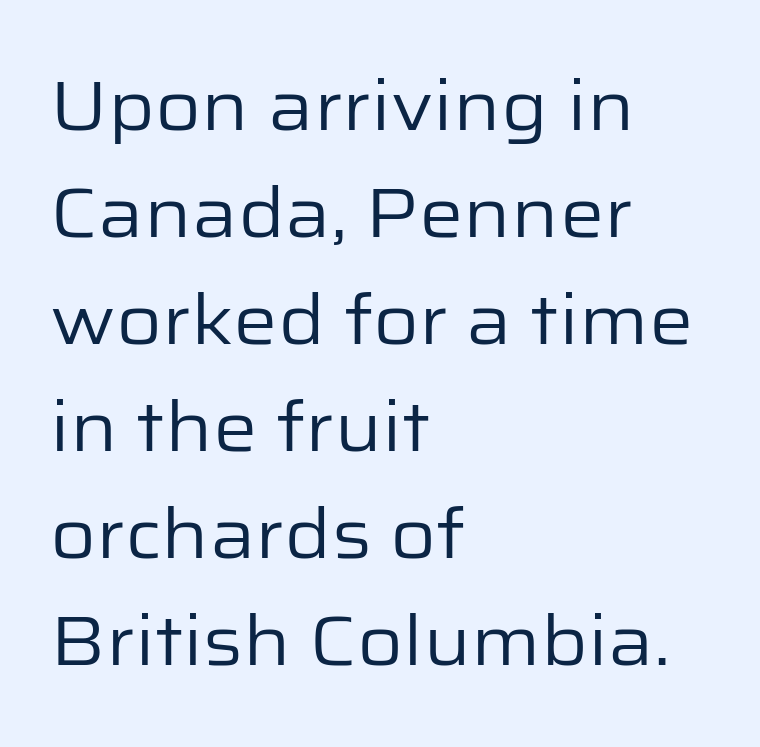
The image shows 70 px regular-weight sans-serif type, upright; set left-aligned, normal line spacing (1.53x), normal letter spacing, not underlined; low stroke contrast and a medium x-height.
